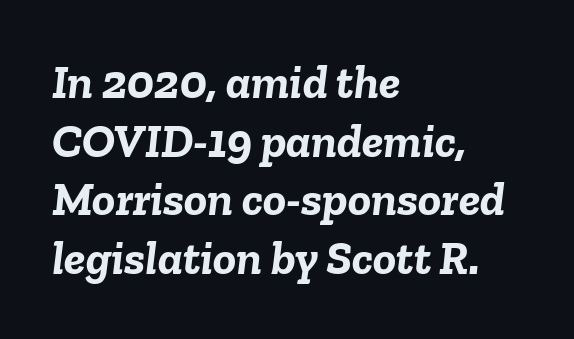
{"italic": "yes", "lean": "right", "slant_degrees": 6, "bold": "yes", "weight": "semibold", "width": "normal", "stroke_contrast": "low", "x_height": "medium", "monospaced": "no", "underline": "no", "align": "left", "line_spacing_ratio": 1.22, "letter_spacing": "normal", "letter_spacing_em": 0.0, "glyph_px": 48}
